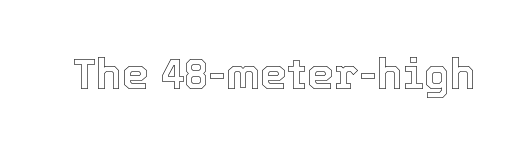
Q: Is the text italic (slanted)? A: No, it is upright.
Q: Is the text underlined? A: No.
Q: Is the spacing between letters normal or unusually wide? A: Normal.
Q: Width (condensed, normal, or wide)? A: Normal.
Q: x-height? A: Medium.
Q: Monospaced? A: No.
